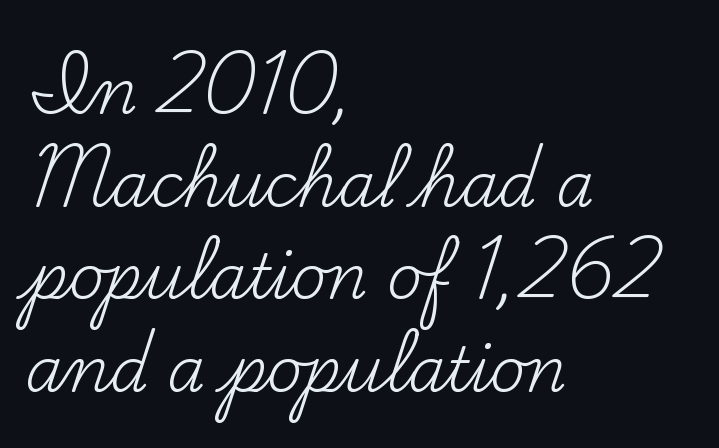
The image shows 61 px regular-weight serif type; set left-aligned, normal line spacing (1.52x), normal letter spacing, not underlined; medium stroke contrast and a small x-height.
